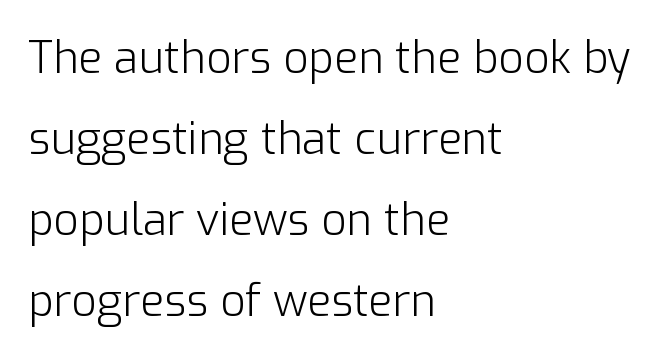
Q: Is the text bold? A: No.
Q: Is the text italic (slanted)? A: No, it is upright.
Q: Is the typeface a serif or a sans-serif typeface? A: Sans-serif.
Q: Is the text underlined? A: No.
Q: How is the paragraph aligned? A: Left-aligned.
Q: Is the spacing between letters normal or unusually wide? A: Normal.
Q: Width (condensed, normal, or wide)? A: Normal.
Q: Stroke contrast? A: Low.
Q: x-height? A: Medium.
Q: Monospaced? A: No.
